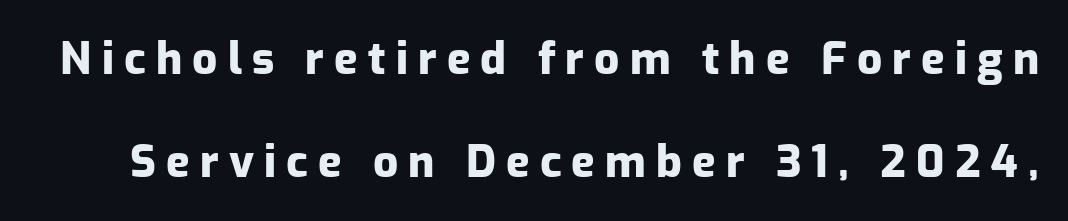
The image shows 44 px heavy sans-serif type, upright; set loose line spacing (2.33x), unusually wide letter spacing (+0.23 em), not underlined; low stroke contrast and a medium x-height.
